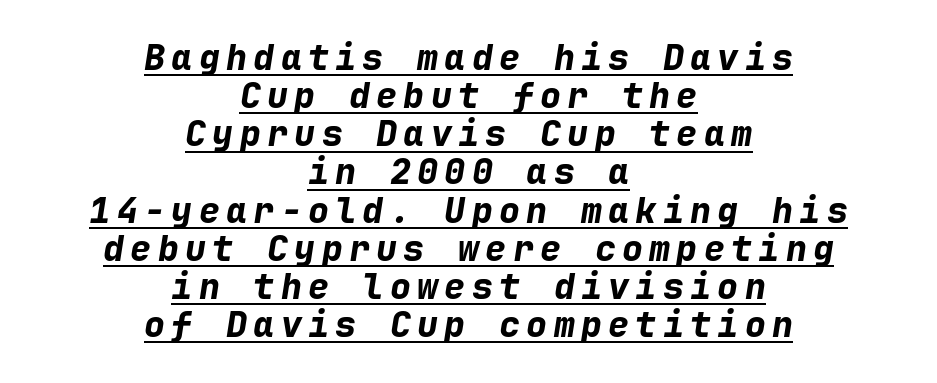
{"italic": "yes", "lean": "right", "slant_degrees": 9, "bold": "yes", "weight": "bold", "width": "normal", "stroke_contrast": "low", "x_height": "medium", "monospaced": "yes", "underline": "yes", "align": "center", "line_spacing": "tight", "line_spacing_ratio": 1.09, "glyph_px": 35}
